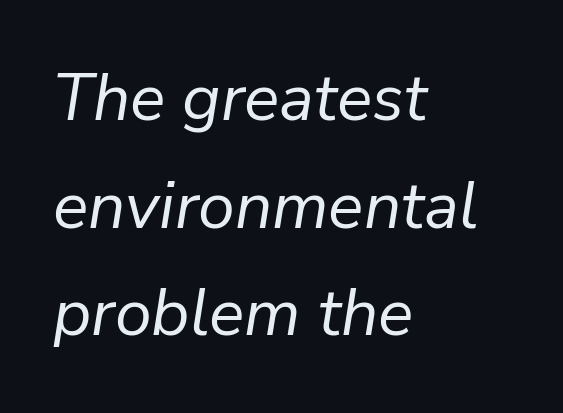
The vertical gap from one line to the next is medium. No extra ink here — the face is not bold. Here the glyphs are tracked normally, forming tight word shapes. Here the designer chose a conventional face with non-uniform glyph widths.
